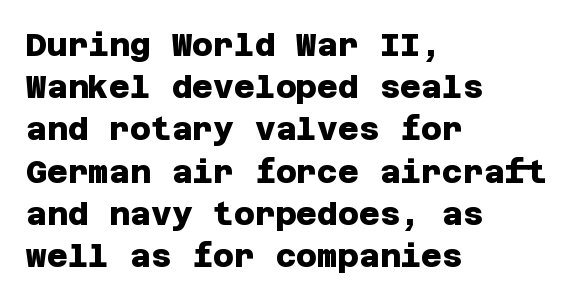
The image shows 32 px heavy sans-serif type; set left-aligned, normal line spacing (1.32x), normal letter spacing, not underlined; low stroke contrast and a large x-height.
